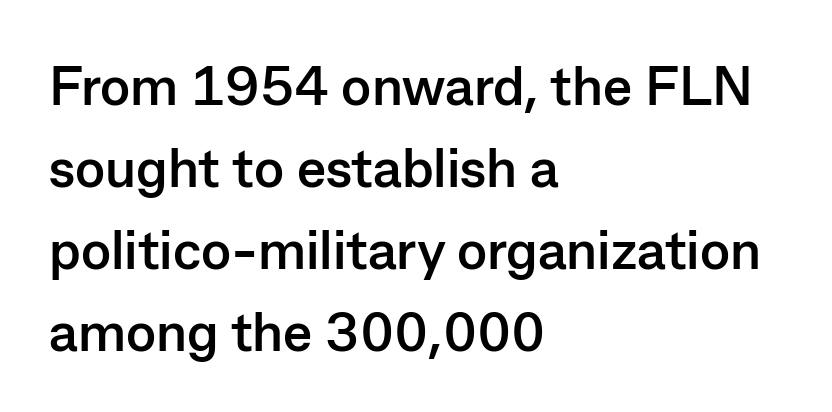
This rendering features lettering with no underline. The text block is weighted toward the left margin, trailing off unevenly rightward. The lettering holds an erect, upright posture throughout. Character widths vary here, with narrow letters taking less room than wide ones. Interline gaps are of average width in this sample. Strong, thick strokes mark this as bold type.
